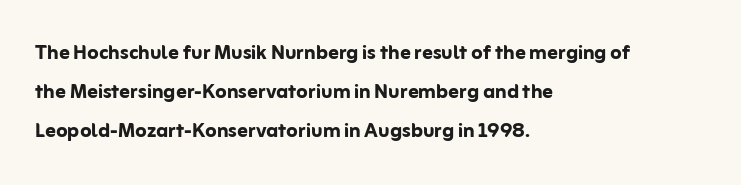
Q: Is the text bold? A: Yes.
Q: Is the text italic (slanted)? A: No, it is upright.
Q: Is the text underlined? A: No.
Q: How is the paragraph aligned? A: Left-aligned.
Q: Is the spacing between letters normal or unusually wide? A: Normal.
Q: Is the spacing between lines tight, normal or loose? A: Normal.
